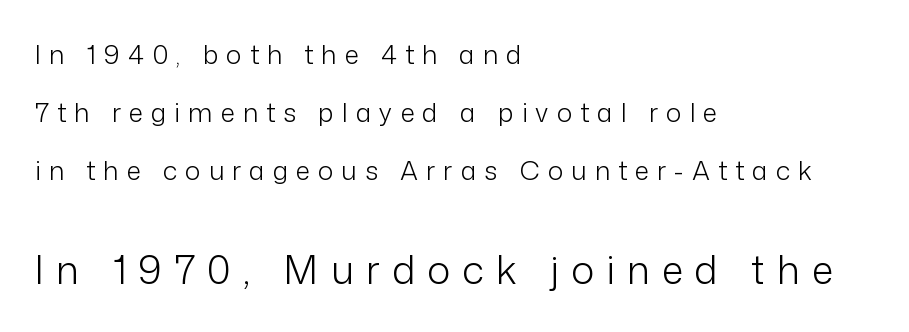
The image shows 39 px light sans-serif type, upright; set left-aligned, loose line spacing (2.24x), unusually wide letter spacing (+0.31 em), not underlined; the second (bottom) block is 1.5x larger; low stroke contrast and a medium x-height.
